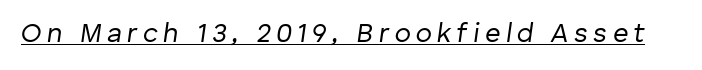
The passage shown has open, widely tracked lettering throughout. Weight: regular or lighter. Slanted lettering throughout. This sample carries an underscore along the baseline area.
